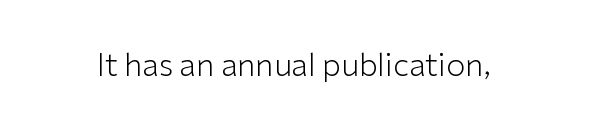
The passage shown is typeset with a sans-serif family. A roman cut, with each character standing at attention. The strip under each line holds only bare page. Caption: face not bold, strokes unweighted.
